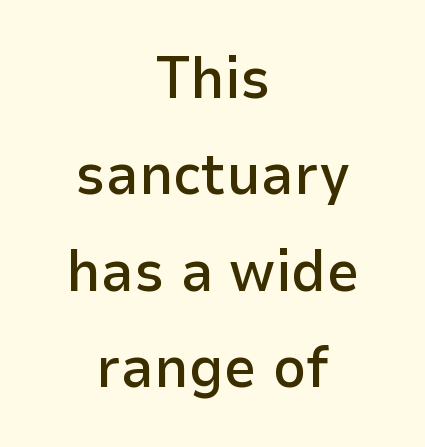
Q: Is the text bold? A: Semi-bold.
Q: Is the text italic (slanted)? A: No, it is upright.
Q: Is the typeface a serif or a sans-serif typeface? A: Sans-serif.
Q: Is the text underlined? A: No.
Q: How is the paragraph aligned? A: Centered.
Q: Is the spacing between letters normal or unusually wide? A: Normal.
Q: Is the spacing between lines tight, normal or loose? A: Normal.
Q: Width (condensed, normal, or wide)? A: Normal.
Q: Stroke contrast? A: Low.
Q: x-height? A: Medium.
Q: Monospaced? A: No.
